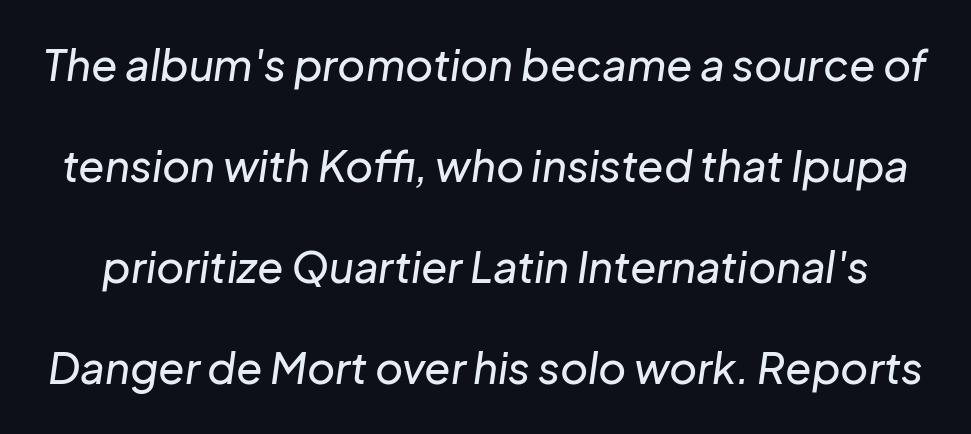
{"italic": "yes", "lean": "right", "slant_degrees": 8, "width": "normal", "stroke_contrast": "low", "x_height": "medium", "monospaced": "no", "underline": "no", "line_spacing": "loose", "line_spacing_ratio": 2.35, "letter_spacing": "normal", "letter_spacing_em": 0.0, "glyph_px": 43}
